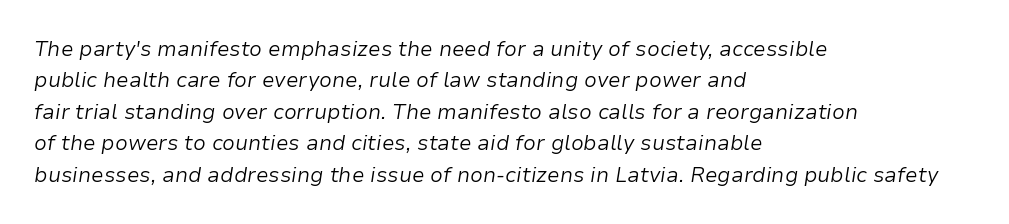
{"italic": "yes", "lean": "right", "slant_degrees": 9, "bold": "no", "underline": "no", "align": "left", "line_spacing": "normal", "line_spacing_ratio": 1.5, "letter_spacing": "normal", "letter_spacing_em": 0.0, "glyph_px": 21}
